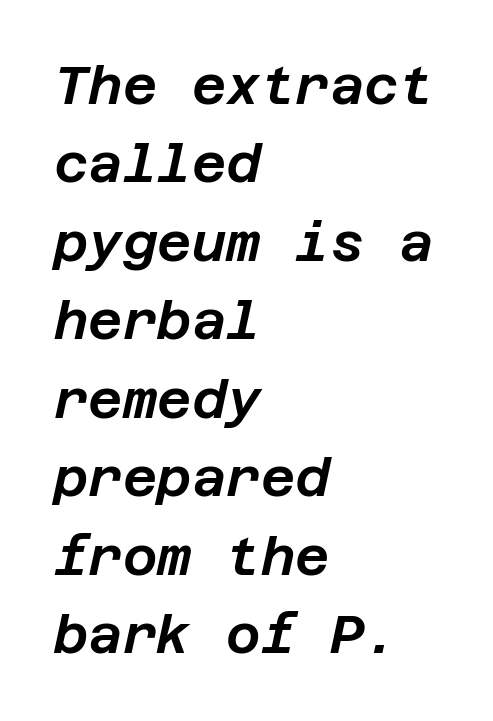
Q: Is the text italic (slanted)? A: Yes, it leans right by about 12 degrees.
Q: Is the text underlined? A: No.
Q: How is the paragraph aligned? A: Left-aligned.
Q: Is the spacing between letters normal or unusually wide? A: Normal.
Q: Is the spacing between lines tight, normal or loose? A: Normal.
Q: Width (condensed, normal, or wide)? A: Normal.
Q: Stroke contrast? A: Low.
Q: x-height? A: Large.
